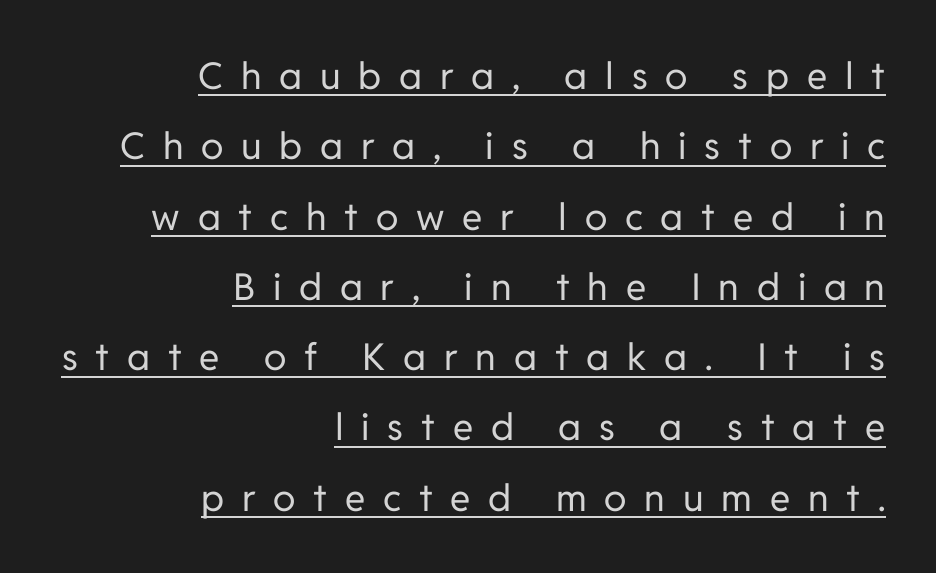
The image shows 37 px regular-weight sans-serif type, upright; set right-aligned, loose line spacing (1.9x), unusually wide letter spacing (+0.48 em), underlined; low stroke contrast and a medium x-height.
